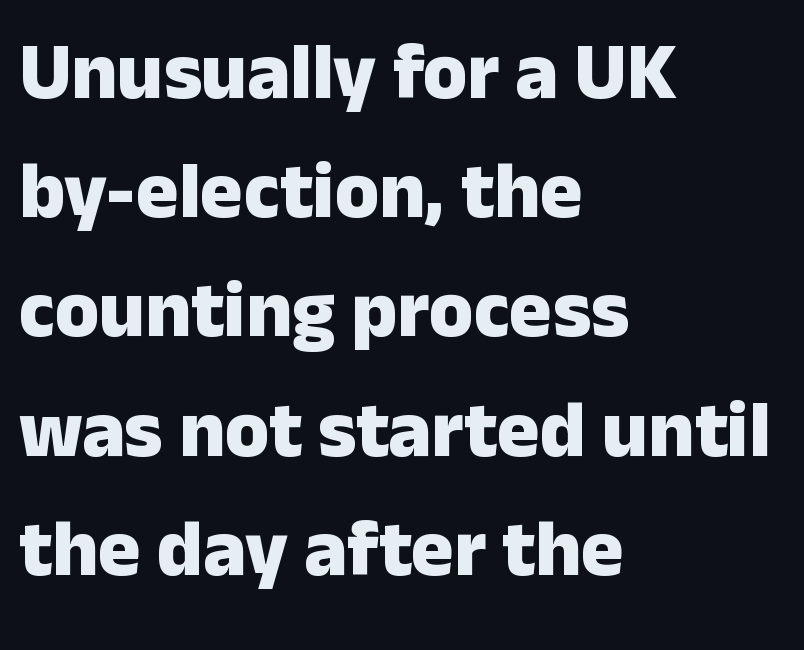
{"serif": "no", "italic": "no", "bold": "yes", "weight": "heavy", "width": "normal", "stroke_contrast": "low", "x_height": "medium", "monospaced": "no", "underline": "no", "align": "left", "line_spacing": "normal", "line_spacing_ratio": 1.49, "letter_spacing": "normal", "letter_spacing_em": 0.0, "glyph_px": 80}
